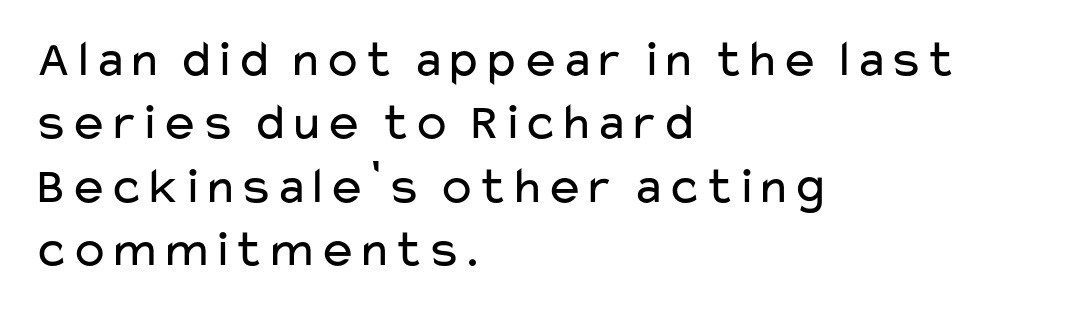
Do the characters align in a grid? No, the font is proportional. Each word holds together tightly as a unit, with standard inter-letter gaps. The characters are drawn with everyday or finer stroke widths. Serif or sans? Sans — the stroke terminals are bare.
